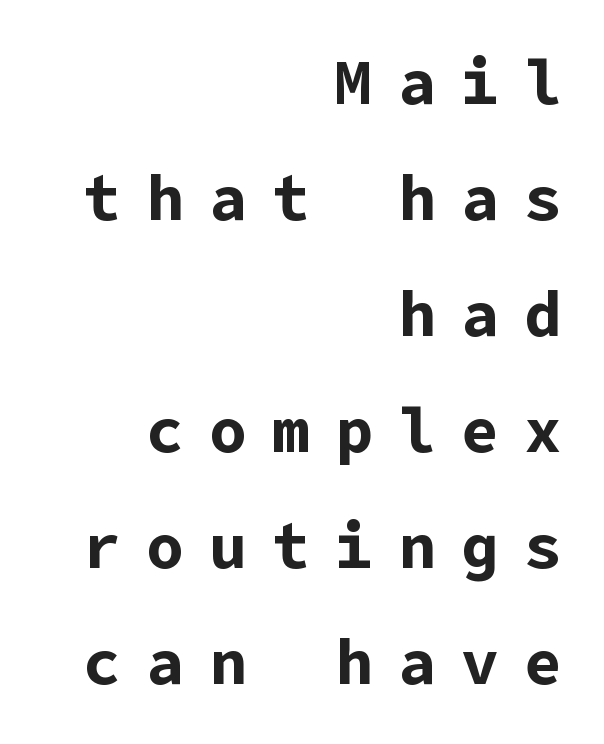
{"serif": "no", "italic": "no", "bold": "yes", "weight": "bold", "width": "normal", "stroke_contrast": "low", "x_height": "medium", "underline": "no", "align": "right", "line_spacing_ratio": 1.84, "letter_spacing": "wide", "letter_spacing_em": 0.4, "glyph_px": 63}
